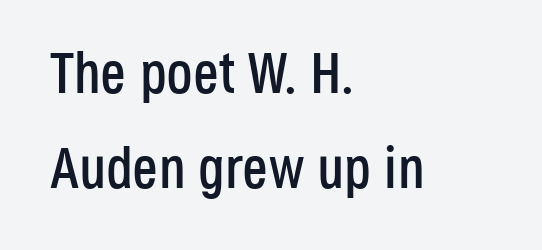
{"serif": "no", "italic": "no", "width": "condensed", "stroke_contrast": "low", "x_height": "large", "monospaced": "no", "underline": "no", "align": "left", "line_spacing": "normal", "line_spacing_ratio": 1.64, "letter_spacing": "normal", "letter_spacing_em": 0.0, "glyph_px": 58}
